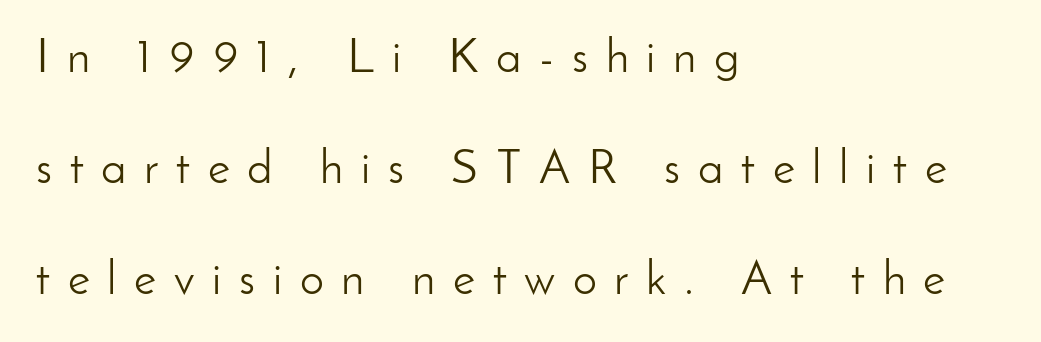
If you measured baseline to baseline, you'd find a long distance. All the whitespace from short lines collects on the right. The passage shown is not bold in any degree. Unlike a traditional serif, this face leaves its strokes unadorned. Plain, unruled lines of type. Note the varied advance widths — an 'i' is clearly narrower than an 'm'.
